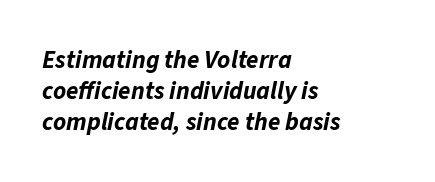
The image shows 25 px bold type, italic (leaning right); set left-aligned, line spacing 1.24x, normal letter spacing, not underlined.
